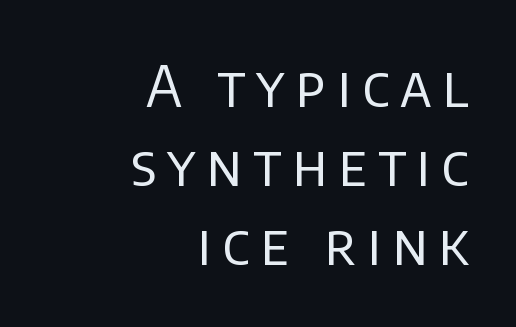
{"serif": "no", "italic": "no", "bold": "no", "weight": "regular", "width": "normal", "stroke_contrast": "low", "x_height": "large", "monospaced": "no", "underline": "no", "align": "right", "line_spacing": "normal", "line_spacing_ratio": 1.39, "letter_spacing": "wide", "letter_spacing_em": 0.2, "glyph_px": 57}
